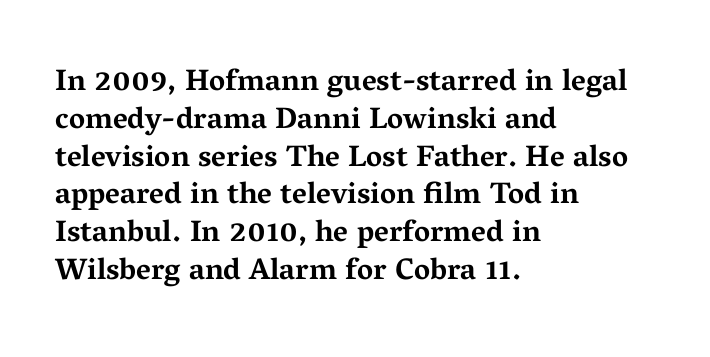
{"serif": "yes", "italic": "no", "bold": "yes", "weight": "bold", "width": "wide", "stroke_contrast": "medium", "x_height": "medium", "monospaced": "no", "underline": "no", "align": "left", "line_spacing": "normal", "line_spacing_ratio": 1.26, "letter_spacing": "normal", "letter_spacing_em": 0.0, "glyph_px": 30}
